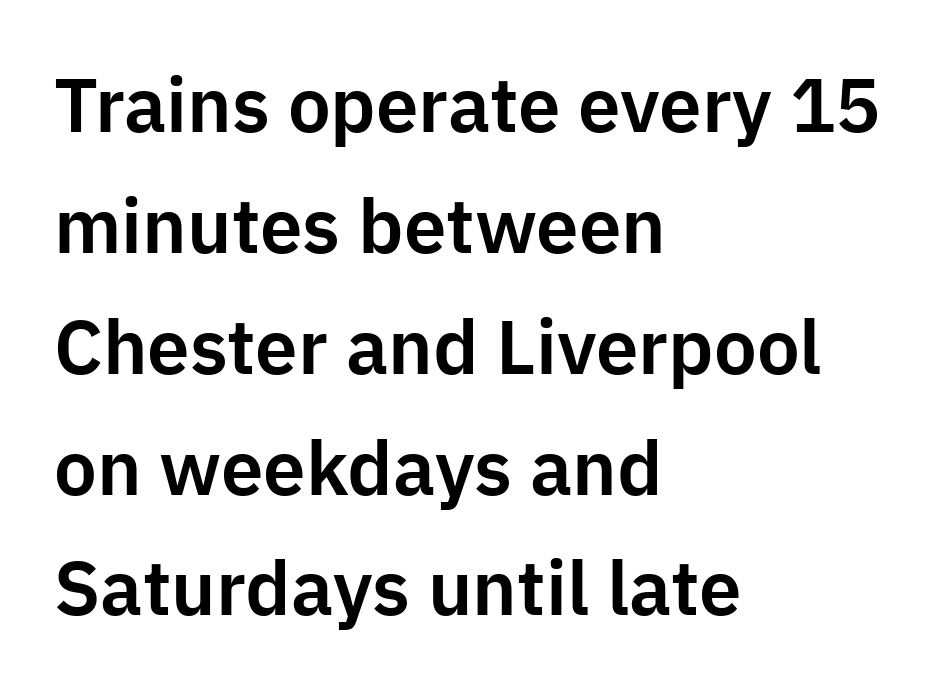
Q: Is the text italic (slanted)? A: No, it is upright.
Q: Is the typeface a serif or a sans-serif typeface? A: Sans-serif.
Q: Is the text underlined? A: No.
Q: How is the paragraph aligned? A: Left-aligned.
Q: Is the spacing between letters normal or unusually wide? A: Normal.
Q: Is the spacing between lines tight, normal or loose? A: Normal.
Q: Width (condensed, normal, or wide)? A: Normal.
Q: Stroke contrast? A: Low.
Q: x-height? A: Medium.
Q: Monospaced? A: No.
